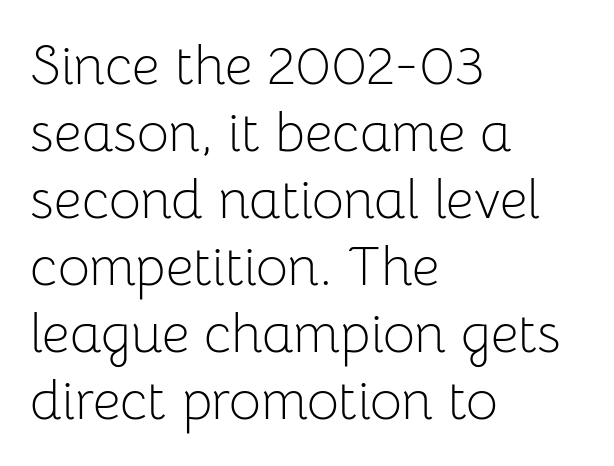
The image shows 55 px light sans-serif type, upright; set left-aligned, line spacing 1.22x, normal letter spacing, not underlined; low stroke contrast and a medium x-height.
